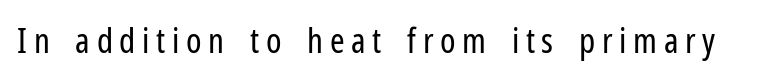
{"serif": "no", "italic": "no", "bold": "no", "weight": "regular", "width": "condensed", "stroke_contrast": "low", "x_height": "medium", "monospaced": "no", "underline": "no", "glyph_px": 35}
